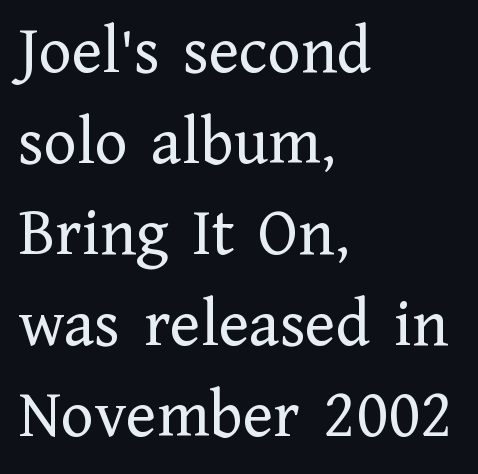
Q: Is the text bold? A: No.
Q: Is the text italic (slanted)? A: No, it is upright.
Q: Is the typeface a serif or a sans-serif typeface? A: Serif.
Q: Is the text underlined? A: No.
Q: How is the paragraph aligned? A: Left-aligned.
Q: Is the spacing between letters normal or unusually wide? A: Normal.
Q: Is the spacing between lines tight, normal or loose? A: Normal.
Q: Width (condensed, normal, or wide)? A: Normal.
Q: Stroke contrast? A: Low.
Q: x-height? A: Medium.
Q: Monospaced? A: No.
